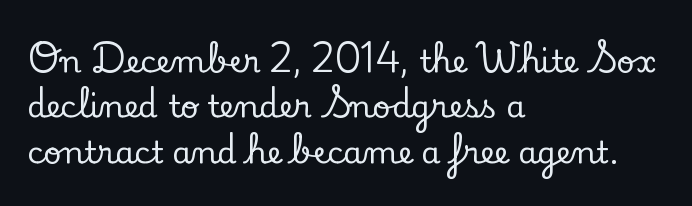
{"serif": "yes", "italic": "no", "width": "normal", "stroke_contrast": "low", "x_height": "small", "monospaced": "no", "underline": "no", "align": "left", "line_spacing": "normal", "line_spacing_ratio": 1.46, "letter_spacing": "normal", "letter_spacing_em": 0.0, "glyph_px": 31}
